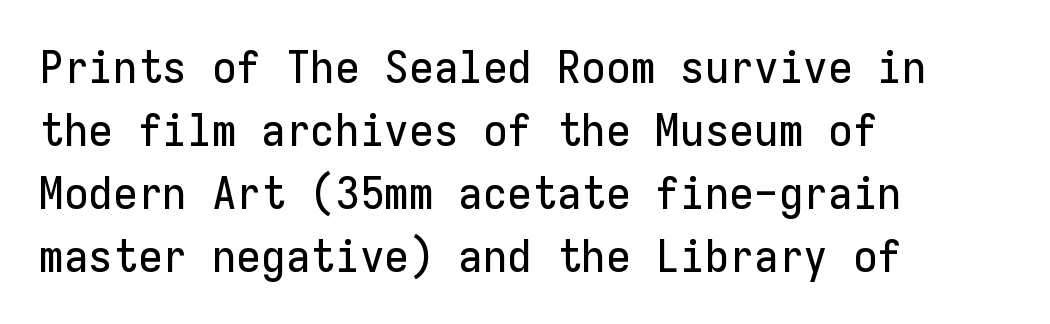
Any mark beneath the type? The region is blank. Each line starts at the same left margin while the right side varies. The typeface chosen for these lines omits serifs. Monospaced: the letters line up in strict vertical columns.
